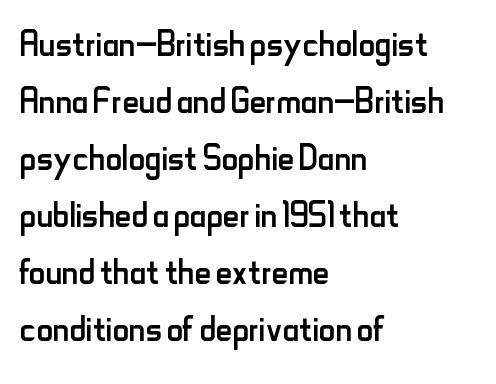
{"serif": "no", "italic": "no", "bold": "no", "weight": "regular", "width": "condensed", "stroke_contrast": "low", "x_height": "small", "monospaced": "no", "underline": "no", "align": "left", "line_spacing_ratio": 1.24, "letter_spacing": "normal", "letter_spacing_em": 0.0, "glyph_px": 46}
